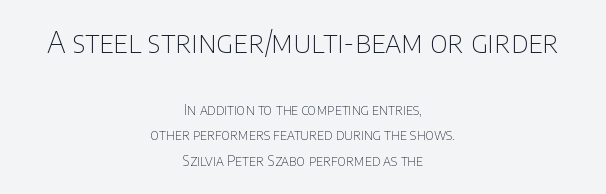
Horizontally, the lines are justified to the midpoint only. The rendering shrinks the type as you move from the upper chunk to the lower. Nope, not italic — everything's standing straight. This is not heavy type; no bold has been used. I'd call this a sans setting — the letters go barefoot. The space beneath each line is pristine and unruled.
